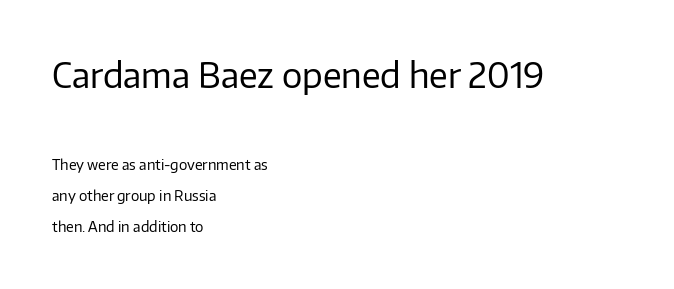
The image shows 34 px regular-weight sans-serif type, upright; set left-aligned, loose line spacing (2.23x), normal letter spacing, not underlined; the first (top) block is 2.43x larger; low stroke contrast and a medium x-height.
